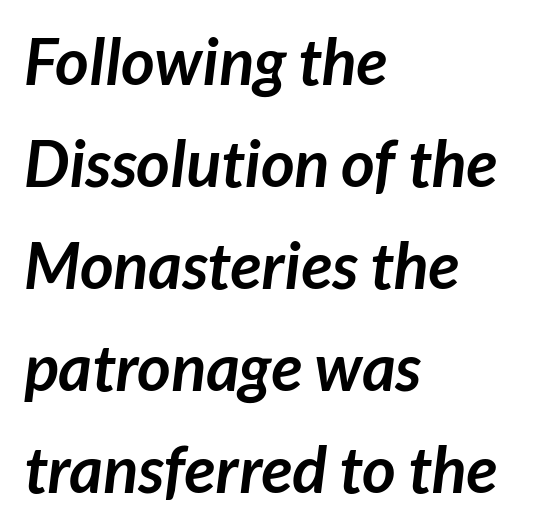
Emphasis by weight is at full strength: bold. The line texture is even and compact thanks to regular tracking. Note: no serifs on the glyphs. Is the block centered? No — it sits flush against the left margin. In terms of leading, this rendering sits right in the middle.
